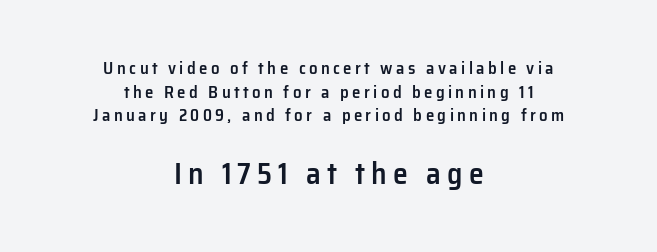
{"serif": "no", "italic": "no", "bold": "semi", "weight": "semibold", "width": "normal", "stroke_contrast": "low", "x_height": "medium", "monospaced": "no", "underline": "no", "align": "center", "line_spacing": "normal", "line_spacing_ratio": 1.39, "letter_spacing": "wide", "letter_spacing_em": 0.2, "larger_block": "second", "size_ratio": 1.76, "glyph_px": 30}
